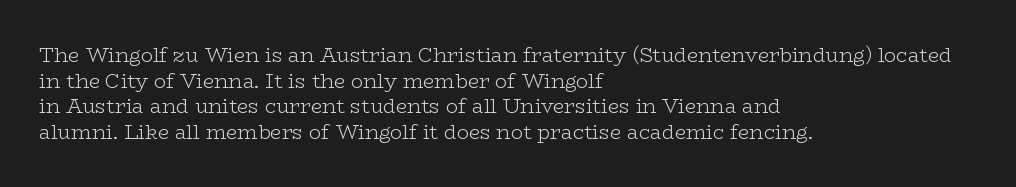
Q: Is the text bold? A: No.
Q: Is the text italic (slanted)? A: No, it is upright.
Q: Is the text underlined? A: No.
Q: How is the paragraph aligned? A: Left-aligned.
Q: Is the spacing between letters normal or unusually wide? A: Normal.
Q: Is the spacing between lines tight, normal or loose? A: Normal.
